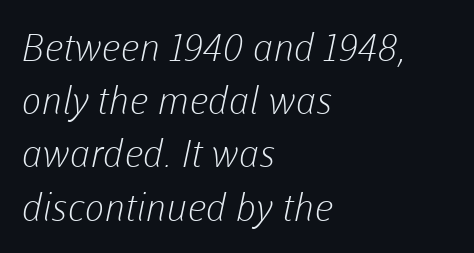
The image shows 38 px light sans-serif type; set left-aligned, normal line spacing (1.4x), normal letter spacing, not underlined; low stroke contrast and a medium x-height.
